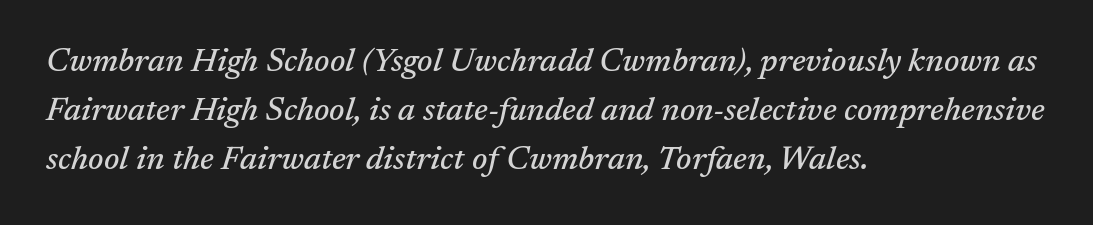
The image shows 33 px serif type, italic (leaning right); set left-aligned, normal line spacing (1.49x), normal letter spacing, not underlined; medium stroke contrast and a medium x-height.
